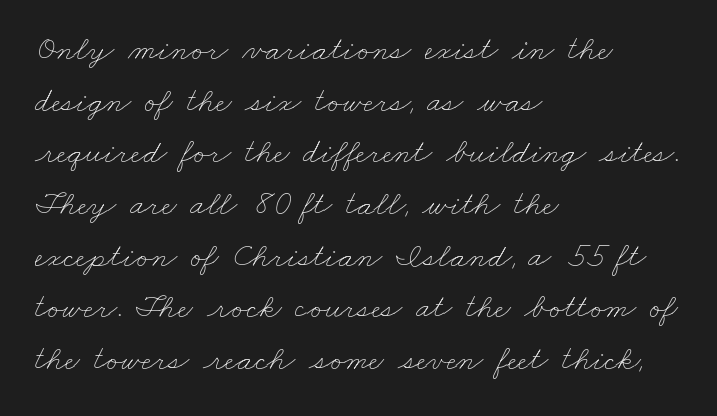
{"bold": "no", "weight": "thin", "width": "wide", "stroke_contrast": "low", "x_height": "small", "monospaced": "no", "underline": "no", "align": "left", "line_spacing": "normal", "line_spacing_ratio": 1.52, "letter_spacing": "normal", "letter_spacing_em": 0.0, "glyph_px": 34}
